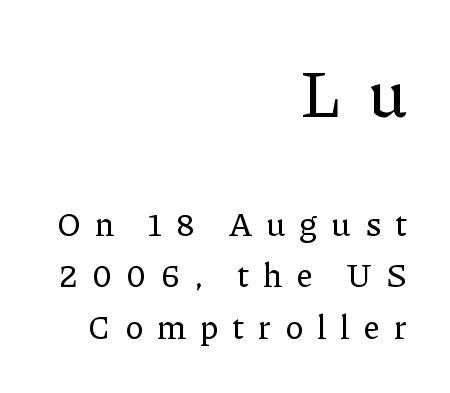
The image shows 66 px serif type, upright; set right-aligned, normal line spacing (1.56x), unusually wide letter spacing (+0.42 em), not underlined; the first (top) block is 2.0x larger; low stroke contrast and a medium x-height.
